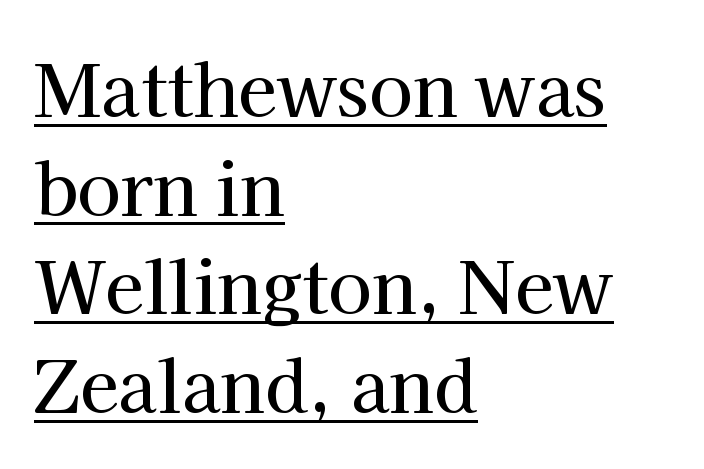
{"serif": "yes", "italic": "no", "width": "normal", "stroke_contrast": "high", "x_height": "medium", "monospaced": "no", "underline": "yes", "align": "left", "line_spacing": "normal", "line_spacing_ratio": 1.39, "letter_spacing": "normal", "letter_spacing_em": 0.0, "glyph_px": 71}
